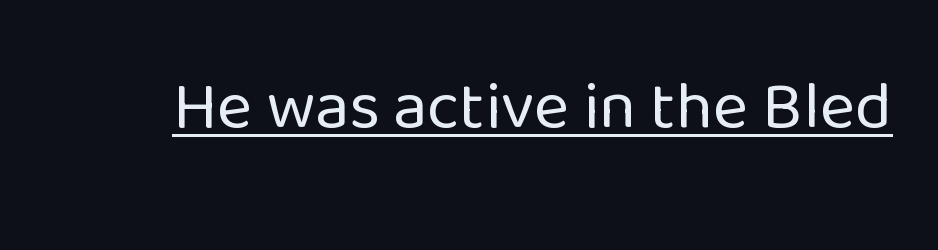
The lettering is marked with a stroke running underneath it. Each letter keeps its own natural width here, so spacing adapts to shape. Look at the tracking — it's just the regular setting, nothing added. The font is comparable to plain body text, perhaps lighter.
